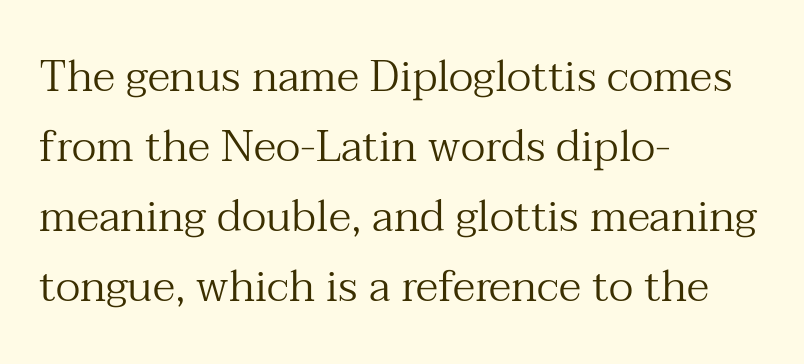
The image shows 44 px regular-weight serif type, upright; set left-aligned, normal line spacing (1.59x), normal letter spacing, not underlined; medium stroke contrast and a medium x-height.
